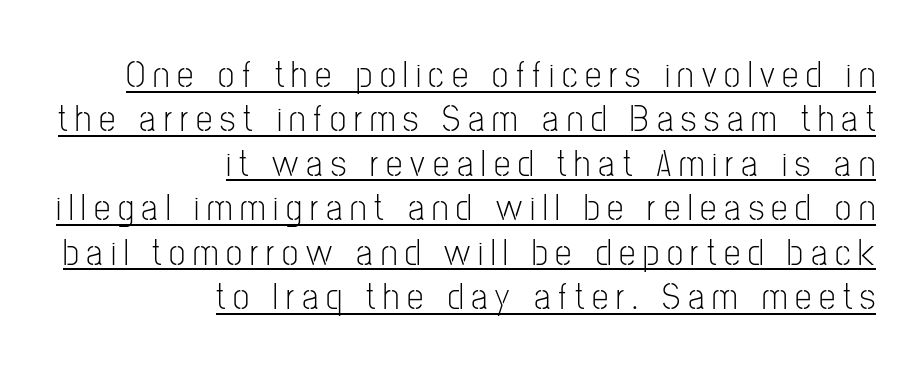
Line ends are locked; line starts wander. Does the type have serifs? No, each stem ends abruptly. Posture: upright roman. The string is rendered with underlining switched on.
